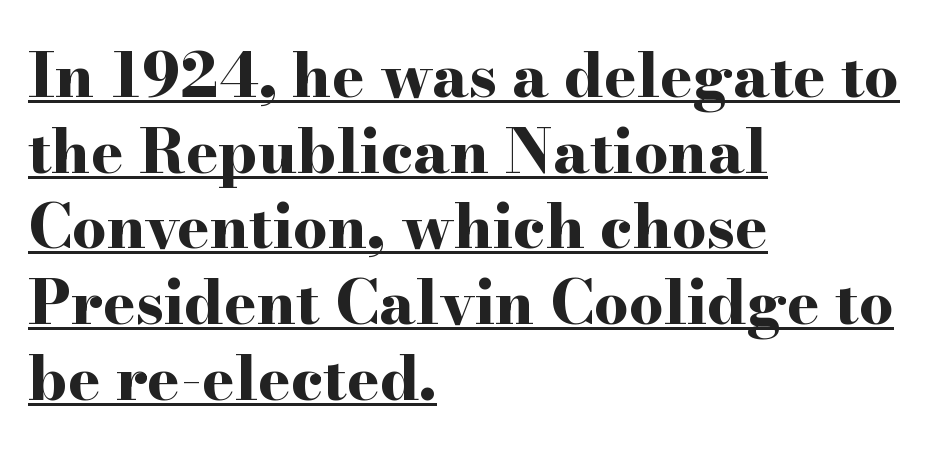
The image shows 61 px bold, wide serif type, upright; set left-aligned, line spacing 1.24x, normal letter spacing, underlined; high stroke contrast and a small x-height.
